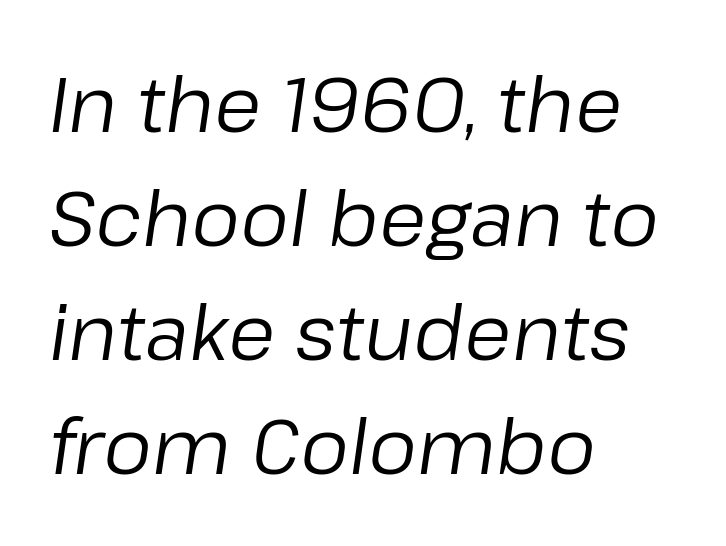
{"italic": "yes", "lean": "right", "slant_degrees": 8, "bold": "no", "weight": "regular", "width": "normal", "stroke_contrast": "low", "x_height": "medium", "monospaced": "no", "underline": "no", "align": "left", "line_spacing": "normal", "line_spacing_ratio": 1.48, "letter_spacing": "normal", "letter_spacing_em": 0.0, "glyph_px": 77}
